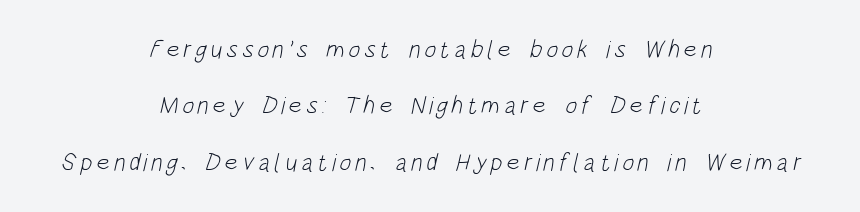
The image shows 25 px text type; set centered, loose line spacing (2.26x), not underlined.
